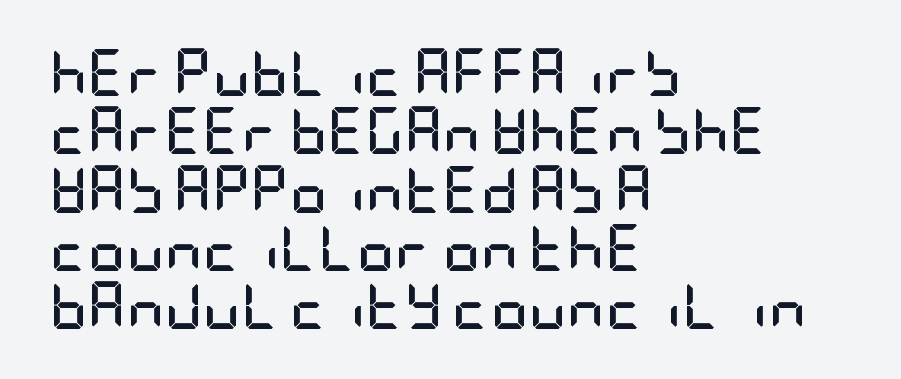
A bare baseline throughout the passage. What weight is shown? A full bold with thick strokes. Letterform terminals end flat and unadorned throughout the passage. Posture: vertical. The ragged edge is on the right, which tells us the setting is flush left. The passage shown has conventional tracking throughout.
